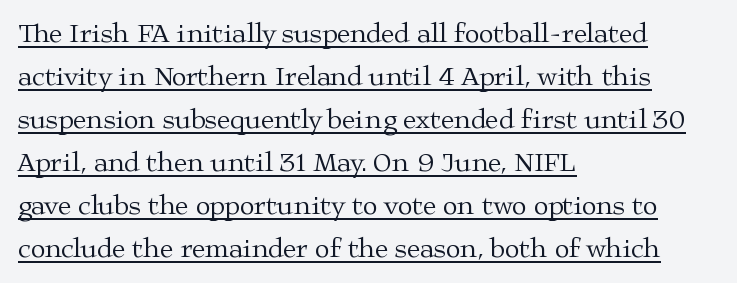
The image shows 27 px text type, upright; set left-aligned, normal line spacing (1.59x), normal letter spacing, underlined.
